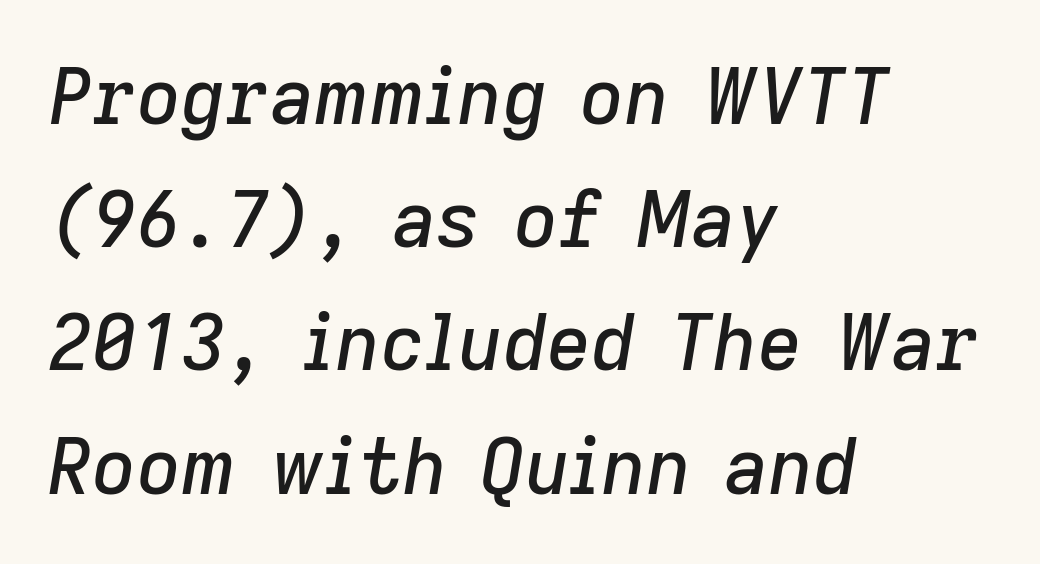
Yep, that's italic — everything's leaning. The gaps between neighbouring characters are ordinary and unremarkable. Layout note: lines flush left. Summary of vertical rhythm: regular, with standard interline spacing. Character widths vary here, with narrow letters taking less room than wide ones.
